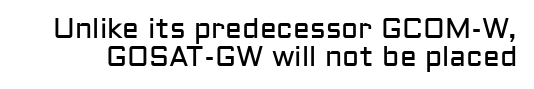
Q: Is the text bold? A: No.
Q: Is the text italic (slanted)? A: No, it is upright.
Q: Is the typeface a serif or a sans-serif typeface? A: Sans-serif.
Q: Is the text underlined? A: No.
Q: Is the spacing between letters normal or unusually wide? A: Normal.
Q: Is the spacing between lines tight, normal or loose? A: Tight.
Q: Width (condensed, normal, or wide)? A: Normal.
Q: Stroke contrast? A: Low.
Q: x-height? A: Medium.
Q: Monospaced? A: No.
